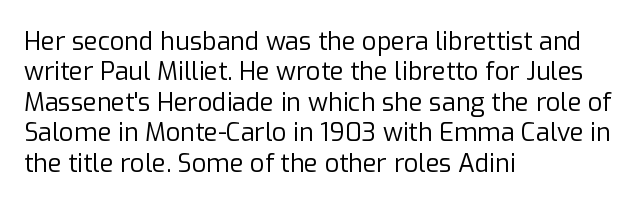
{"italic": "no", "bold": "no", "underline": "no", "align": "left", "line_spacing_ratio": 1.22, "letter_spacing": "normal", "letter_spacing_em": 0.0, "glyph_px": 25}
